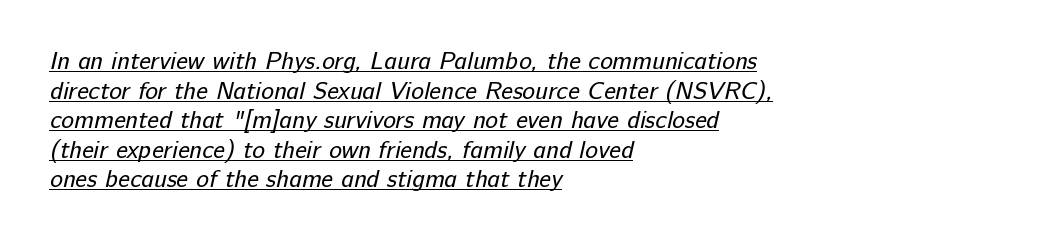
The typesetter chose a ragged-right arrangement here. Stroke mass is kept to a normal reading level or below. The gaps between neighbouring characters are ordinary and unremarkable. Students, observe the line beneath the letters — that is underlining.
